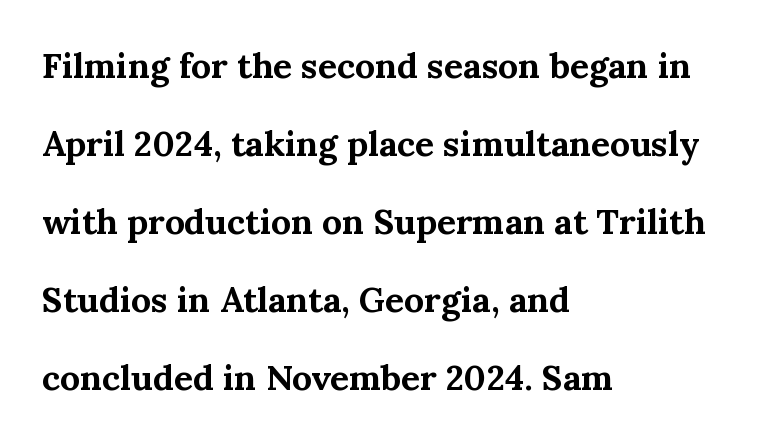
{"serif": "yes", "italic": "no", "bold": "yes", "weight": "bold", "width": "normal", "stroke_contrast": "medium", "x_height": "medium", "monospaced": "no", "underline": "no", "align": "left", "line_spacing": "loose", "line_spacing_ratio": 2.23, "letter_spacing": "normal", "letter_spacing_em": 0.0, "glyph_px": 35}
